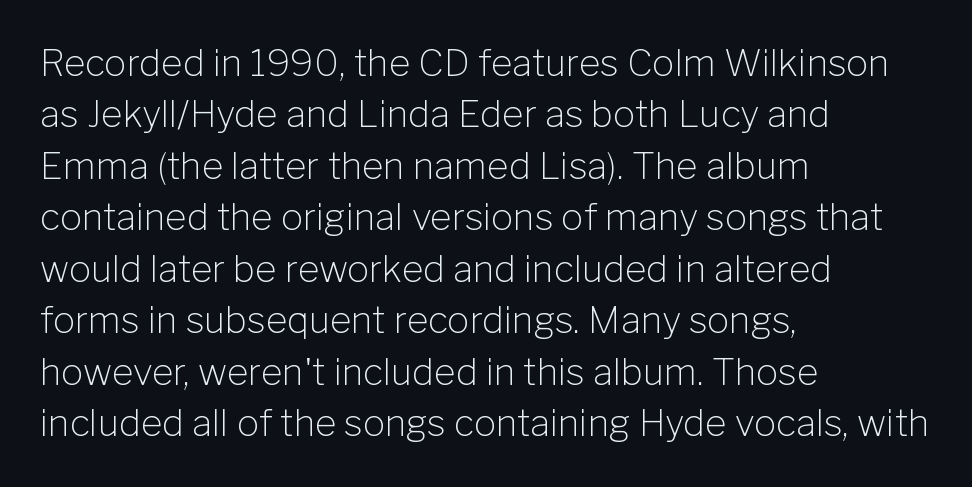
The image shows 37 px light sans-serif type, upright; set left-aligned, normal line spacing (1.39x), normal letter spacing, not underlined; low stroke contrast and a medium x-height.
